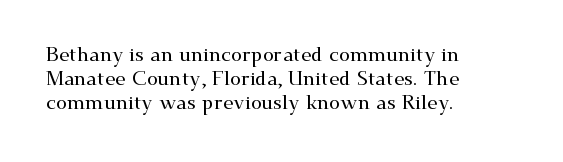
Q: Is the text italic (slanted)? A: No, it is upright.
Q: Is the text underlined? A: No.
Q: How is the paragraph aligned? A: Left-aligned.
Q: Is the spacing between letters normal or unusually wide? A: Normal.
